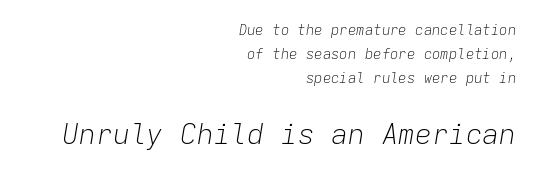
The image shows 28 px light type, italic (leaning right), monospaced; set right-aligned, line spacing 1.73x, normal letter spacing, not underlined; the second (bottom) block is 2.0x larger; low stroke contrast and a medium x-height.
